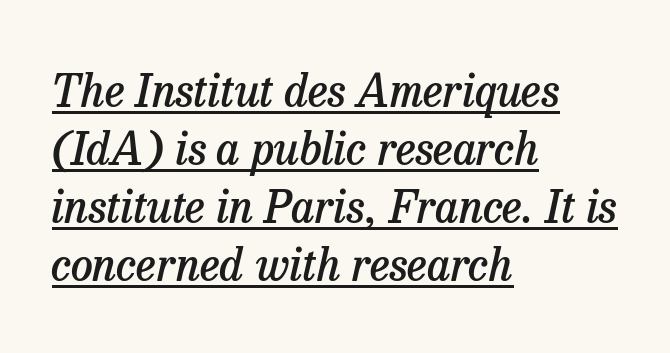
How would I describe the line gaps? Plain and ordinary. This is the in-between weight designers call semibold or demi. The rendering applies a slant to the glyphs. The rendering uses the underline text-decoration. The lines are quadded left.
